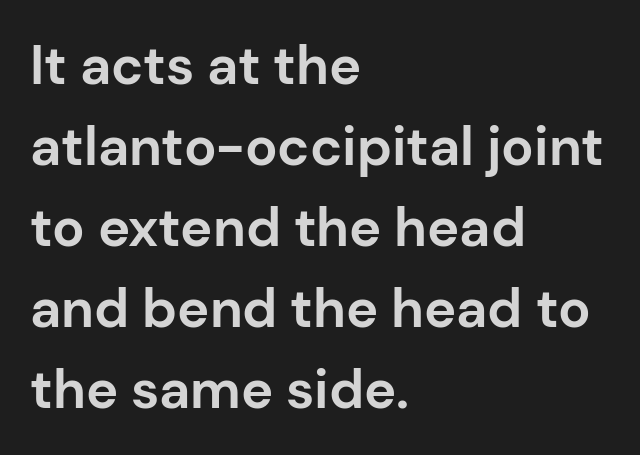
{"serif": "no", "italic": "no", "bold": "yes", "weight": "bold", "width": "normal", "stroke_contrast": "low", "x_height": "medium", "monospaced": "no", "underline": "no", "align": "left", "line_spacing": "normal", "line_spacing_ratio": 1.5, "letter_spacing": "normal", "letter_spacing_em": 0.0, "glyph_px": 54}
